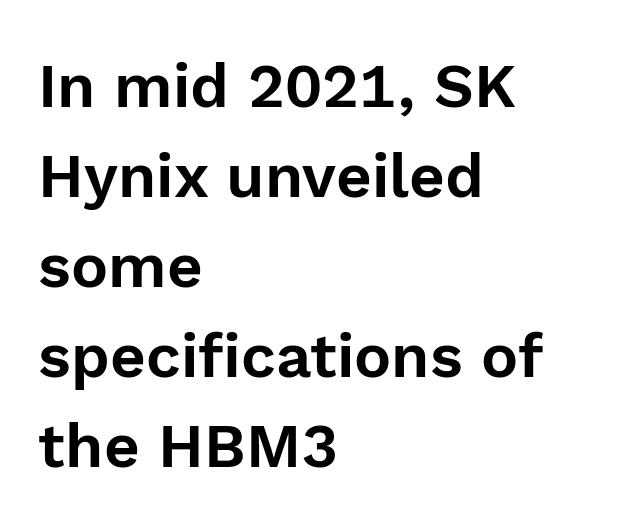
Q: Is the text italic (slanted)? A: No, it is upright.
Q: Is the typeface a serif or a sans-serif typeface? A: Sans-serif.
Q: Is the text underlined? A: No.
Q: How is the paragraph aligned? A: Left-aligned.
Q: Is the spacing between letters normal or unusually wide? A: Normal.
Q: Is the spacing between lines tight, normal or loose? A: Normal.
Q: Width (condensed, normal, or wide)? A: Normal.
Q: x-height? A: Medium.
Q: Monospaced? A: No.
